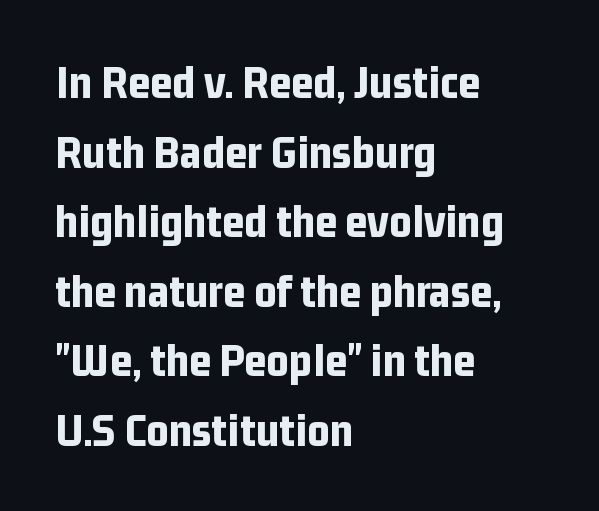
The image shows 48 px bold, condensed sans-serif type, upright; set left-aligned, normal line spacing (1.45x), normal letter spacing, not underlined; low stroke contrast and a medium x-height.
